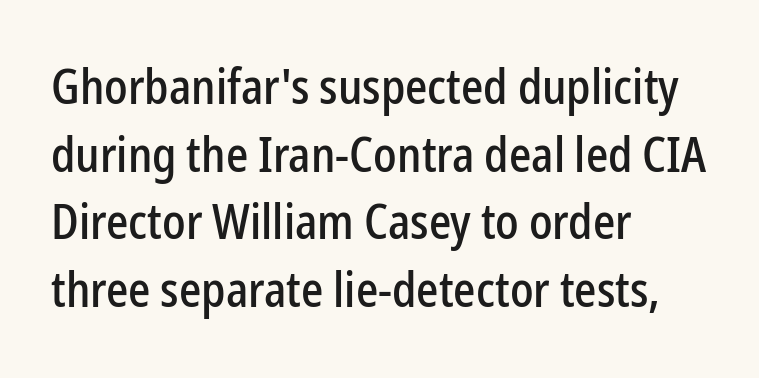
Q: Is the text italic (slanted)? A: No, it is upright.
Q: Is the typeface a serif or a sans-serif typeface? A: Sans-serif.
Q: Is the text underlined? A: No.
Q: How is the paragraph aligned? A: Left-aligned.
Q: Is the spacing between letters normal or unusually wide? A: Normal.
Q: Is the spacing between lines tight, normal or loose? A: Normal.
Q: Width (condensed, normal, or wide)? A: Condensed.
Q: Stroke contrast? A: Low.
Q: x-height? A: Medium.
Q: Monospaced? A: No.
